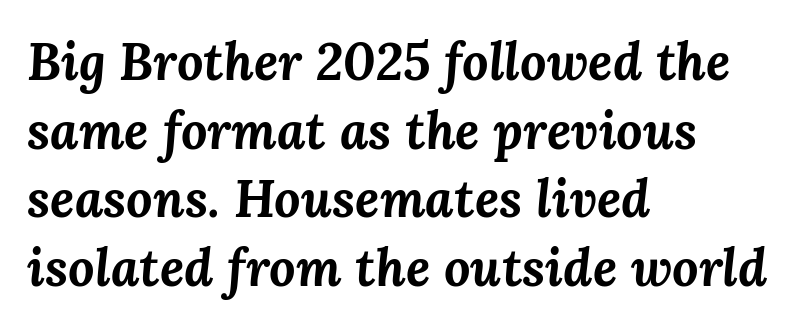
{"italic": "yes", "lean": "right", "slant_degrees": 3, "bold": "yes", "weight": "bold", "width": "normal", "stroke_contrast": "medium", "x_height": "medium", "monospaced": "no", "underline": "no", "align": "left", "line_spacing": "normal", "line_spacing_ratio": 1.32, "letter_spacing": "normal", "letter_spacing_em": 0.0, "glyph_px": 52}
